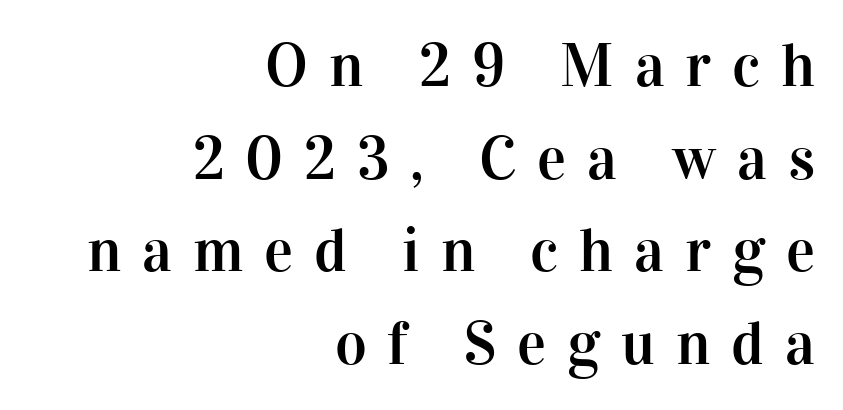
The image shows 61 px serif type, upright; set right-aligned, normal line spacing (1.52x), unusually wide letter spacing (+0.34 em), not underlined; high stroke contrast and a medium x-height.
